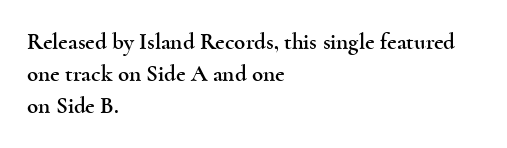
Q: Is the text italic (slanted)? A: No, it is upright.
Q: Is the text underlined? A: No.
Q: How is the paragraph aligned? A: Left-aligned.
Q: Is the spacing between letters normal or unusually wide? A: Normal.
Q: Is the spacing between lines tight, normal or loose? A: Normal.
